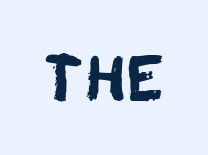
{"serif": "no", "width": "normal", "stroke_contrast": "low", "x_height": "large", "monospaced": "no", "underline": "no", "letter_spacing": "normal", "letter_spacing_em": 0.0, "glyph_px": 62}
